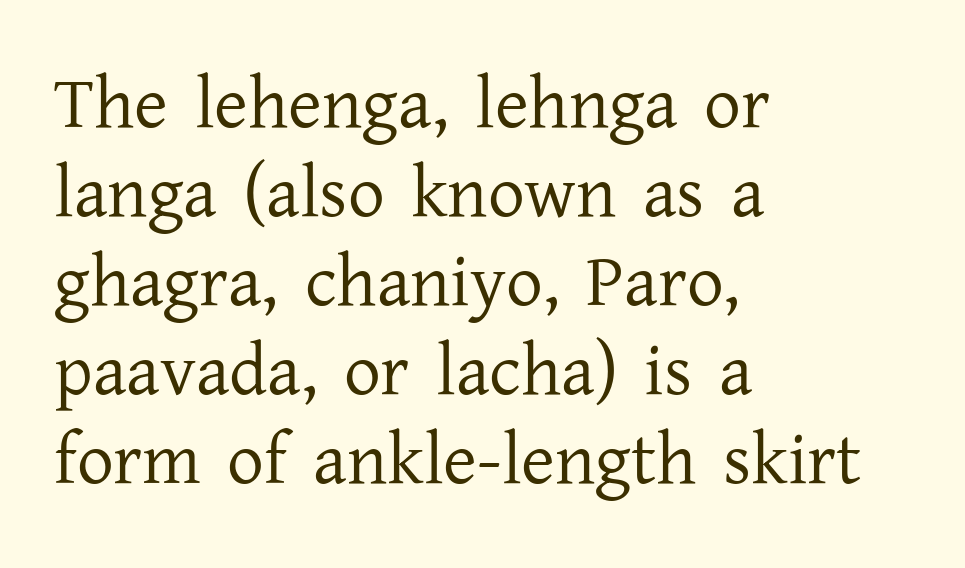
Q: Is the text bold? A: No.
Q: Is the text italic (slanted)? A: No, it is upright.
Q: Is the typeface a serif or a sans-serif typeface? A: Serif.
Q: Is the text underlined? A: No.
Q: How is the paragraph aligned? A: Left-aligned.
Q: Is the spacing between letters normal or unusually wide? A: Normal.
Q: Width (condensed, normal, or wide)? A: Normal.
Q: Stroke contrast? A: Low.
Q: x-height? A: Medium.
Q: Monospaced? A: No.
